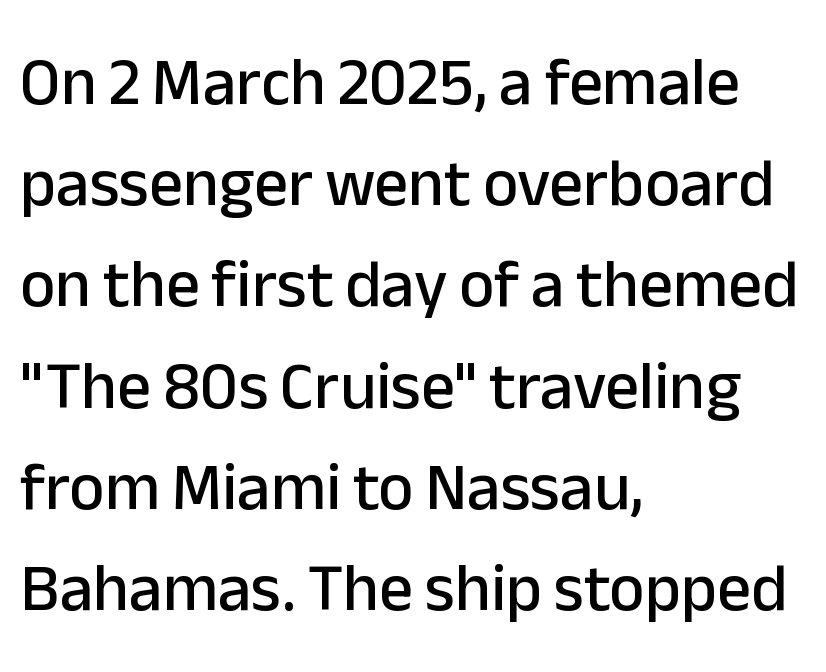
{"serif": "no", "italic": "no", "width": "normal", "stroke_contrast": "low", "x_height": "medium", "monospaced": "no", "underline": "no", "align": "left", "line_spacing": "normal", "line_spacing_ratio": 1.51, "letter_spacing": "normal", "letter_spacing_em": 0.0, "glyph_px": 67}
